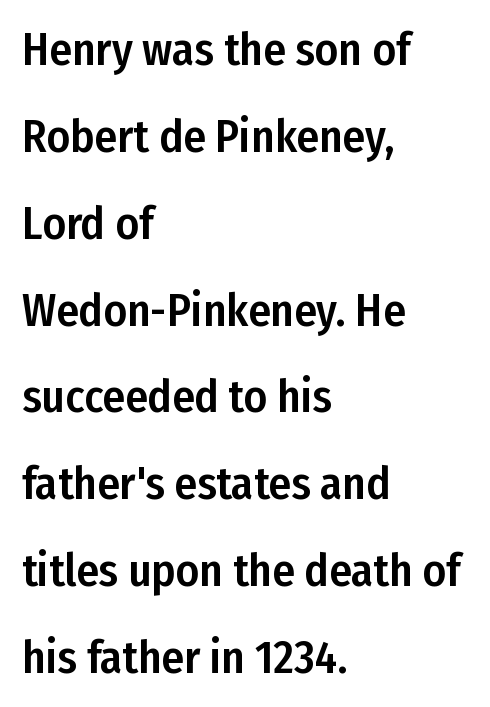
{"serif": "no", "italic": "no", "width": "condensed", "stroke_contrast": "low", "x_height": "medium", "monospaced": "no", "underline": "no", "align": "left", "line_spacing": "loose", "line_spacing_ratio": 1.93, "letter_spacing": "normal", "letter_spacing_em": 0.0, "glyph_px": 45}
